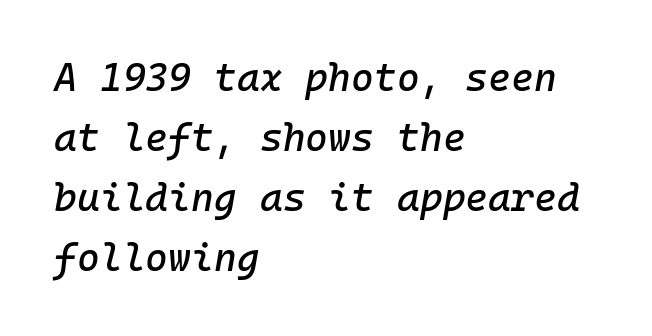
Short note: letters normally spaced. This block has exactly the height ordinary leading produces. Here the designer chose a console-style face with uniform glyph widths. A typesetter would mark this as italic.
